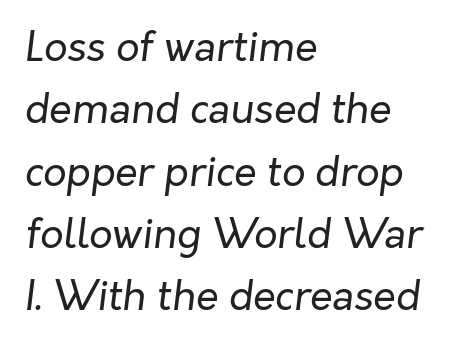
Layout note: lines flush left. The tracking reads as untouched default to a designer's eye. The letters advance in unequal steps, a hallmark of proportional type. Vertically, the passage feels balanced, rows spaced as you'd expect.
